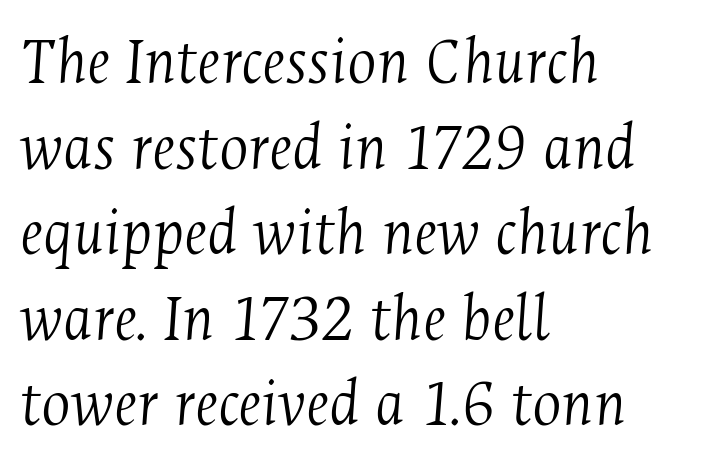
{"serif": "yes", "italic": "yes", "lean": "right", "slant_degrees": 4, "bold": "no", "weight": "light", "width": "condensed", "stroke_contrast": "medium", "x_height": "medium", "monospaced": "no", "underline": "no", "align": "left", "line_spacing_ratio": 1.24, "letter_spacing": "normal", "letter_spacing_em": 0.0, "glyph_px": 69}
